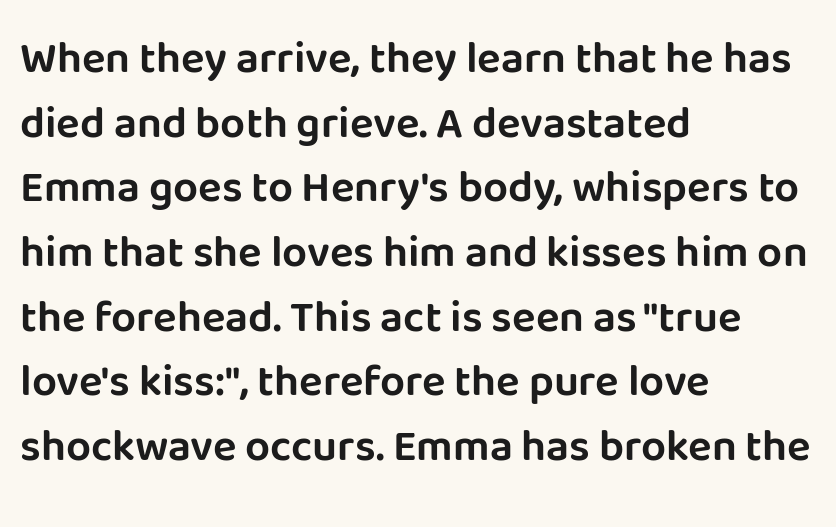
Q: Is the text italic (slanted)? A: No, it is upright.
Q: Is the typeface a serif or a sans-serif typeface? A: Sans-serif.
Q: Is the text underlined? A: No.
Q: How is the paragraph aligned? A: Left-aligned.
Q: Is the spacing between letters normal or unusually wide? A: Normal.
Q: Is the spacing between lines tight, normal or loose? A: Normal.
Q: Width (condensed, normal, or wide)? A: Normal.
Q: Stroke contrast? A: Low.
Q: x-height? A: Large.
Q: Monospaced? A: No.
